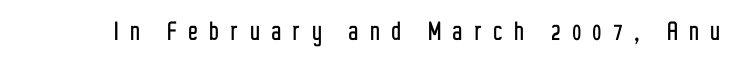
The image shows 30 px condensed sans-serif type, upright; set unusually wide letter spacing (+0.41 em), not underlined; low stroke contrast and a medium x-height.
